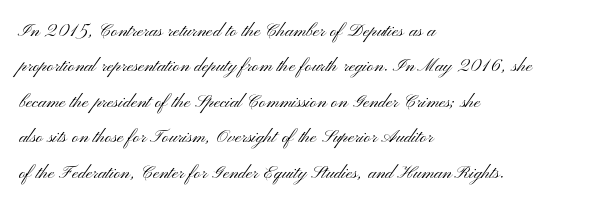
The face looks like a standard text weight, possibly lighter. These lines keep a tight, regular rhythm from letter to letter. Leading matches the norm, producing a regular column. Left-aligned paragraph, ragged on the right. The space directly below the letters is spotless.
